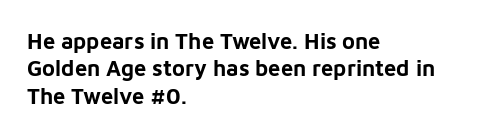
The image shows 22 px bold type, upright; set left-aligned, line spacing 1.24x, normal letter spacing, not underlined.
